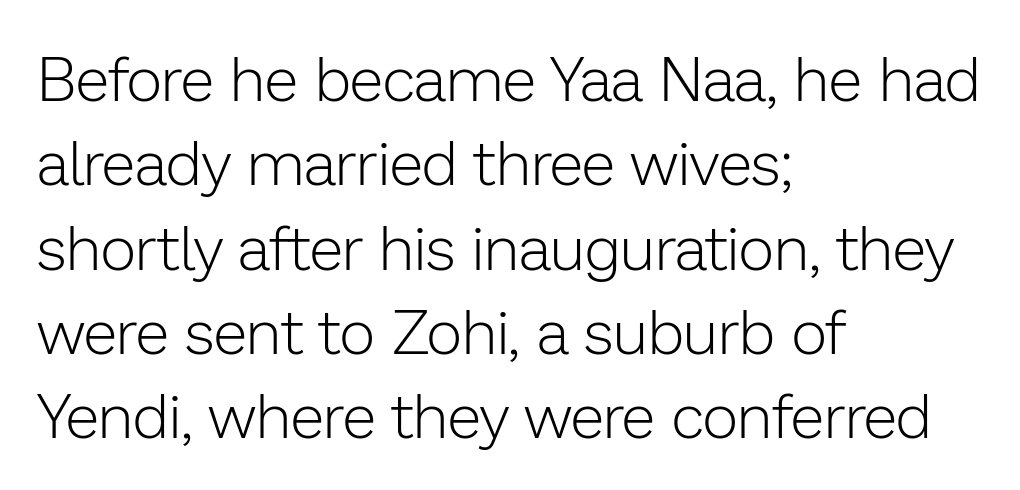
Q: Is the text bold? A: No.
Q: Is the text italic (slanted)? A: No, it is upright.
Q: Is the typeface a serif or a sans-serif typeface? A: Sans-serif.
Q: Is the text underlined? A: No.
Q: How is the paragraph aligned? A: Left-aligned.
Q: Is the spacing between letters normal or unusually wide? A: Normal.
Q: Is the spacing between lines tight, normal or loose? A: Normal.
Q: Width (condensed, normal, or wide)? A: Normal.
Q: Stroke contrast? A: Low.
Q: x-height? A: Medium.
Q: Monospaced? A: No.
